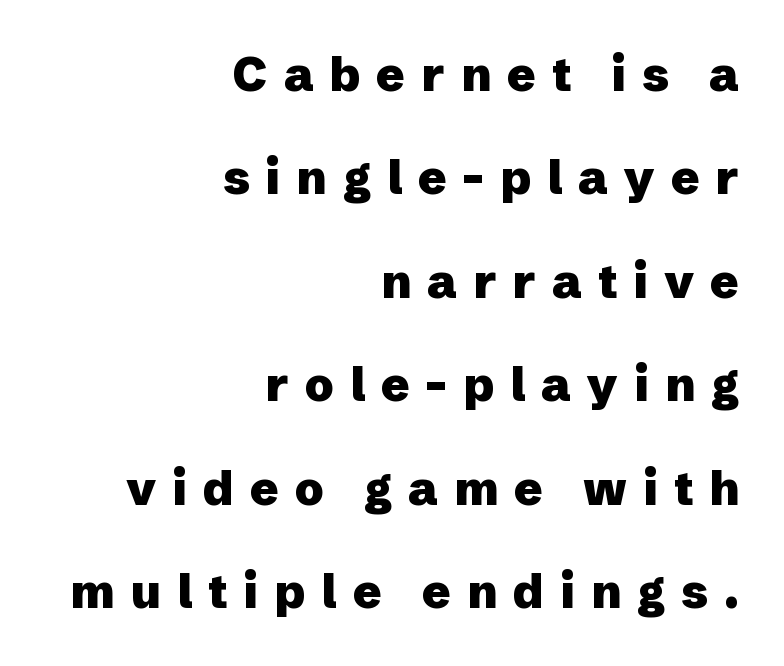
Proportional: the letters do not fall into vertical columns. Just letters on the line, the space beneath them empty. This is heavy type, rendered in bold. Leftover space on each line is placed entirely before the opening word. Classification — sans serif. Tracking here is generous; glyphs stand well apart from one another.
